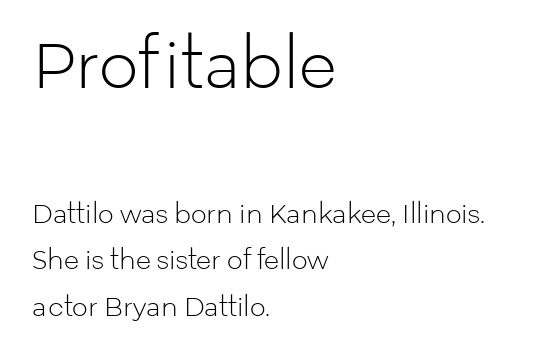
Honestly, the letter spacing is just normal — you wouldn't notice it. This is roman type, the default non-slanted kind. The ragged edge is on the right, which tells us the setting is flush left. A light-to-regular cut is what we see here.
